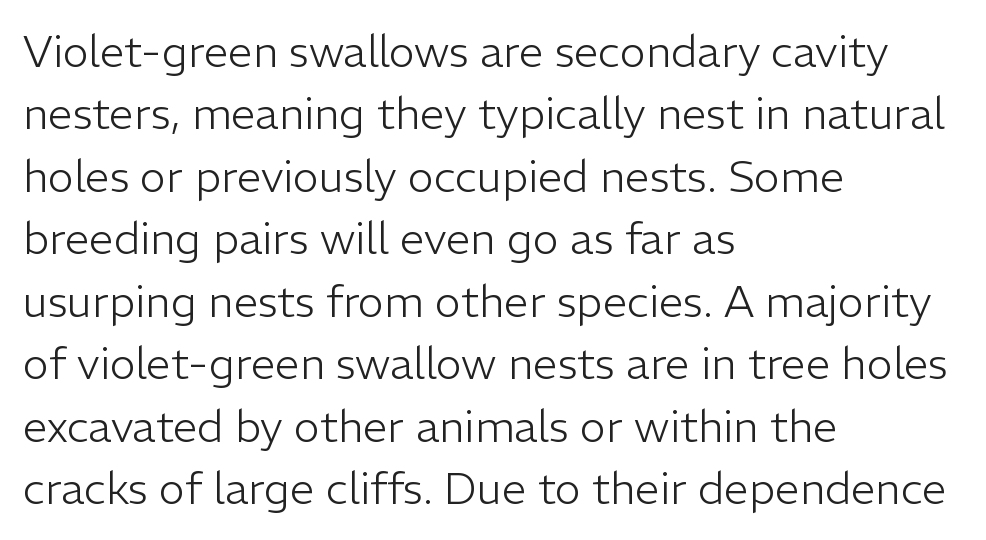
The image shows 44 px light sans-serif type, upright; set left-aligned, normal line spacing (1.42x), normal letter spacing, not underlined; low stroke contrast and a medium x-height.
